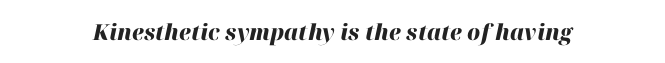
The image shows 22 px bold type, italic (leaning right); set normal letter spacing, not underlined.
